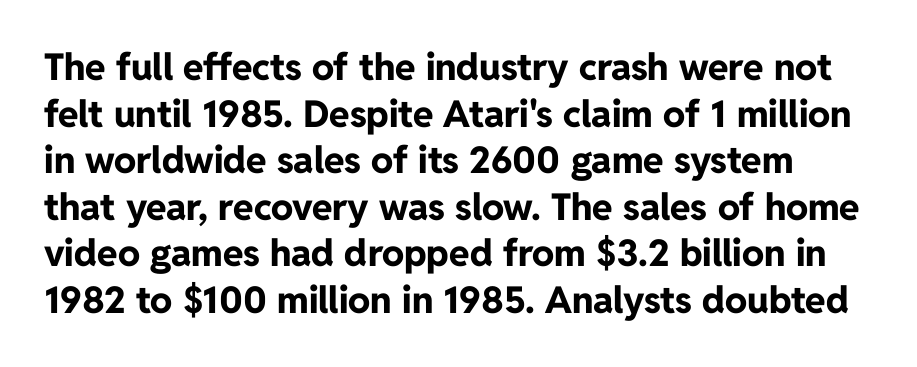
Stroke thickness is high; the sample reads as a true bold. The lettering holds an erect, upright posture throughout. Do the characters align in a grid? No, the font is proportional. The glyphs in this specimen are sans serif. Whoever set this chose a conventional vertical rhythm.
